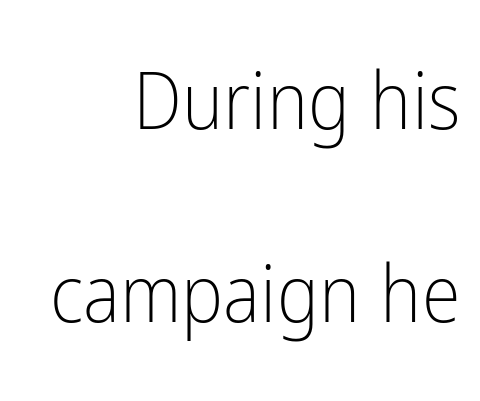
{"serif": "no", "italic": "no", "bold": "no", "weight": "light", "width": "condensed", "stroke_contrast": "low", "x_height": "medium", "monospaced": "no", "underline": "no", "align": "right", "line_spacing": "loose", "line_spacing_ratio": 2.44, "letter_spacing": "normal", "letter_spacing_em": 0.0, "glyph_px": 79}
